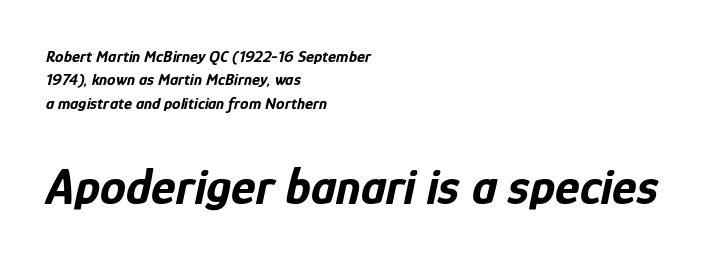
Nobody drew a line under any word here. The block sitting lower on the canvas is the one with enlarged characters. The rows are spaced the way most documents space them. An italicized treatment has been applied to the whole sample.
